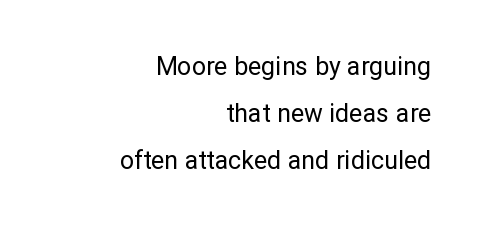
The paragraph has a hard right edge and a soft left edge. Descenders hang freely into open space. Posture: vertical. Stem width sits at or under what a default text font uses. Default kerning and tracking; the words read as compact shapes.
